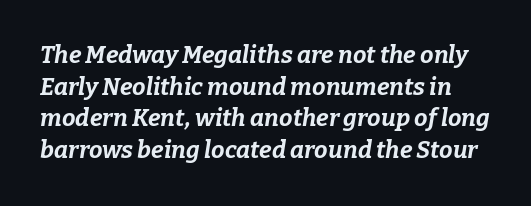
Q: Is the text bold? A: Yes.
Q: Is the text italic (slanted)? A: Yes, it leans right by about 9 degrees.
Q: Is the text underlined? A: No.
Q: Is the spacing between letters normal or unusually wide? A: Normal.
Q: Is the spacing between lines tight, normal or loose? A: Normal.
